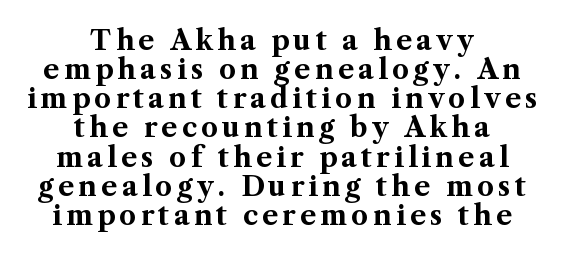
{"italic": "no", "bold": "yes", "underline": "no", "align": "center", "line_spacing": "tight", "line_spacing_ratio": 1.08, "glyph_px": 27}
